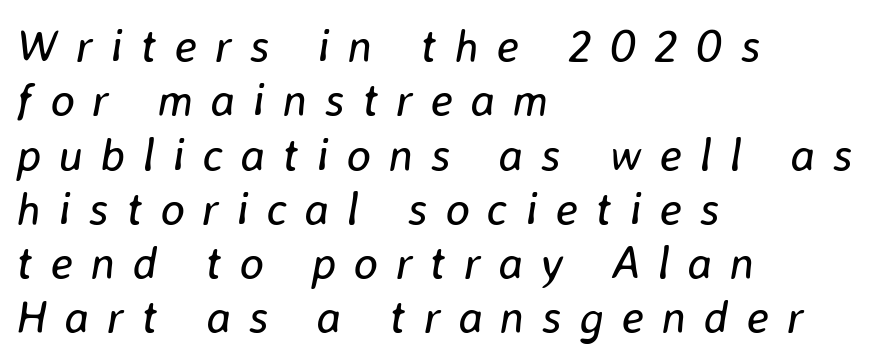
The words here are not underlined. A light-to-regular cut is what we see here. The rendering anchors every line to the left-hand side. Italic: yes, the glyphs are oblique. The gaps between neighbouring characters are conspicuously large.
